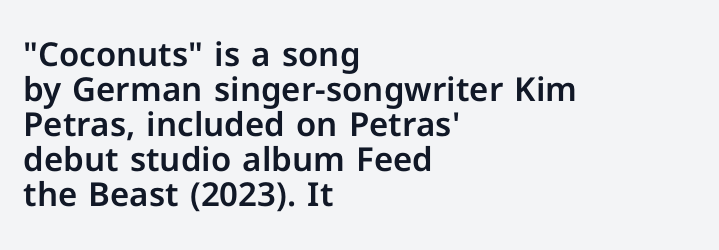
Q: Is the text italic (slanted)? A: No, it is upright.
Q: Is the typeface a serif or a sans-serif typeface? A: Sans-serif.
Q: Is the text underlined? A: No.
Q: How is the paragraph aligned? A: Left-aligned.
Q: Is the spacing between letters normal or unusually wide? A: Normal.
Q: Is the spacing between lines tight, normal or loose? A: Tight.
Q: Width (condensed, normal, or wide)? A: Normal.
Q: Stroke contrast? A: Low.
Q: x-height? A: Medium.
Q: Monospaced? A: No.
